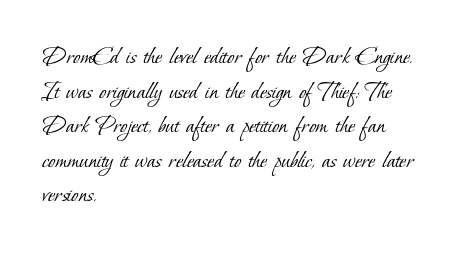
The image shows 26 px text type; set left-aligned, normal line spacing (1.33x), normal letter spacing, not underlined.
